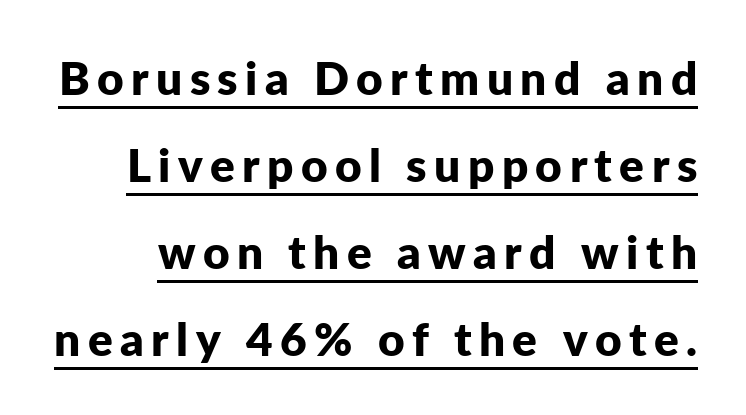
The image shows 46 px bold sans-serif type, upright; set line spacing 1.89x, underlined; low stroke contrast and a medium x-height.
